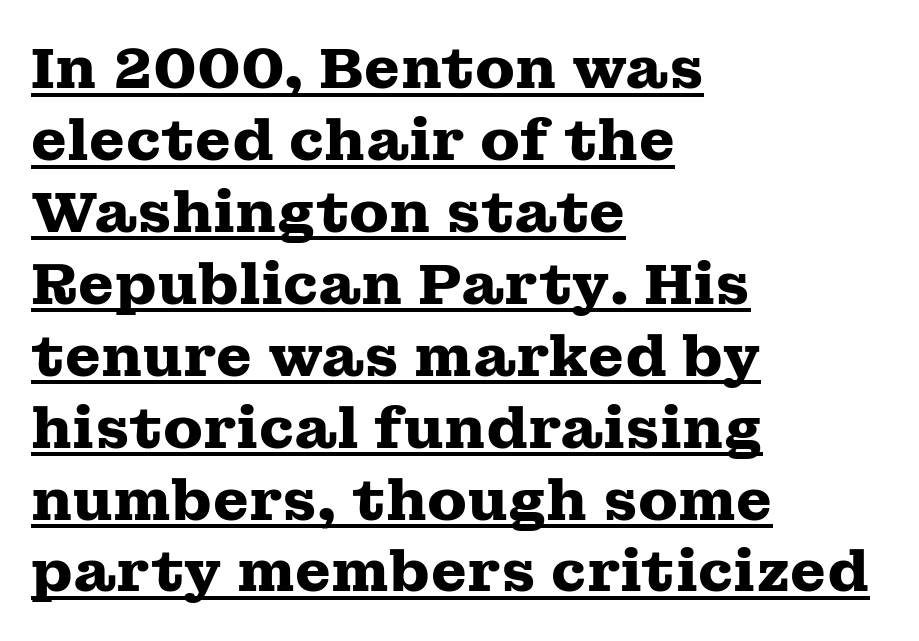
Q: Is the text bold? A: Yes.
Q: Is the text italic (slanted)? A: No, it is upright.
Q: Is the typeface a serif or a sans-serif typeface? A: Serif.
Q: Is the text underlined? A: Yes.
Q: How is the paragraph aligned? A: Left-aligned.
Q: Is the spacing between letters normal or unusually wide? A: Normal.
Q: Width (condensed, normal, or wide)? A: Wide.
Q: Stroke contrast? A: Medium.
Q: x-height? A: Medium.
Q: Monospaced? A: No.
